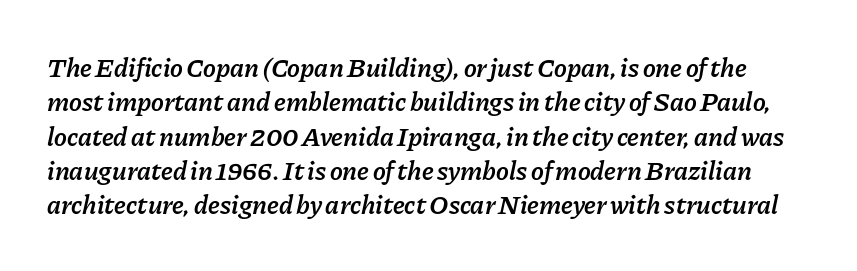
The image shows 27 px text type, italic (leaning right); set normal line spacing (1.27x), normal letter spacing, not underlined.
